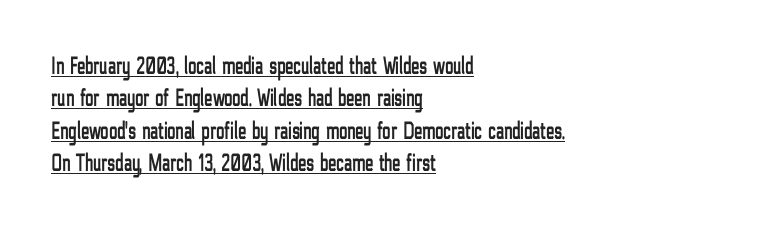
Quick note: interline space is typical. Left-aligned paragraph, ragged on the right. Letter spacing: default. Designer's note — italics off, roman on.
